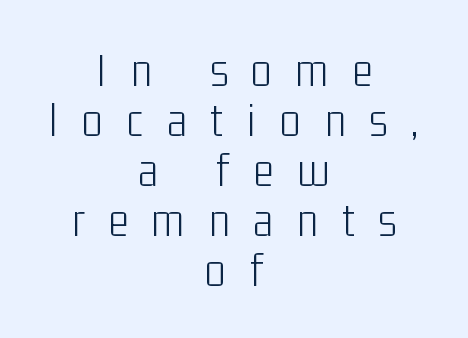
Q: Is the text bold? A: No.
Q: Is the text italic (slanted)? A: No, it is upright.
Q: Is the typeface a serif or a sans-serif typeface? A: Sans-serif.
Q: Is the text underlined? A: No.
Q: How is the paragraph aligned? A: Centered.
Q: Is the spacing between letters normal or unusually wide? A: Unusually wide.
Q: Is the spacing between lines tight, normal or loose? A: Tight.
Q: Width (condensed, normal, or wide)? A: Condensed.
Q: Stroke contrast? A: Low.
Q: x-height? A: Medium.
Q: Monospaced? A: No.
